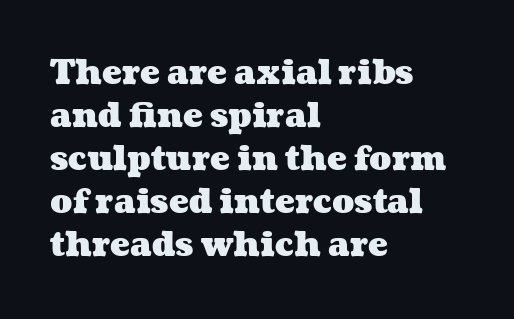
Q: Is the text bold? A: Yes.
Q: Is the text underlined? A: No.
Q: How is the paragraph aligned? A: Left-aligned.
Q: Is the spacing between letters normal or unusually wide? A: Normal.
Q: Is the spacing between lines tight, normal or loose? A: Normal.
Q: Width (condensed, normal, or wide)? A: Wide.
Q: Stroke contrast? A: Medium.
Q: x-height? A: Medium.
Q: Monospaced? A: No.
